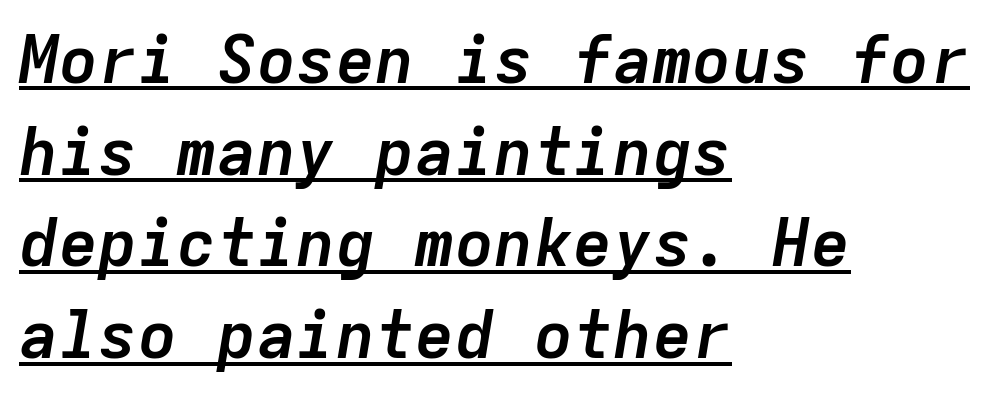
Horizontally, the lines are justified to the leading edge only. What weight is shown? A full bold with thick strokes. The whole block is typeset with a tilt. The type is set solid horizontally, with unmodified tracking.
